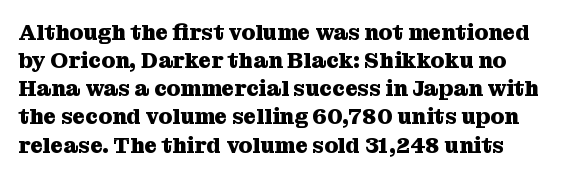
{"italic": "no", "bold": "yes", "underline": "no", "line_spacing": "normal", "line_spacing_ratio": 1.28, "letter_spacing": "normal", "letter_spacing_em": 0.0, "glyph_px": 22}
